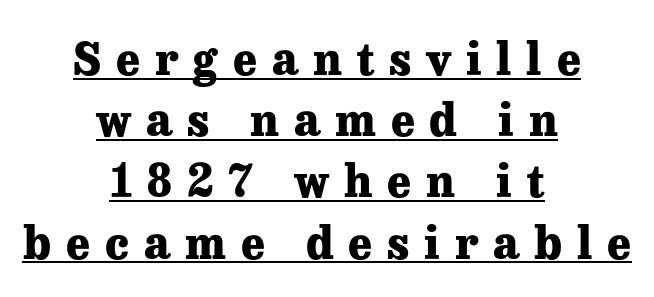
Q: Is the text bold? A: Yes.
Q: Is the text italic (slanted)? A: No, it is upright.
Q: Is the typeface a serif or a sans-serif typeface? A: Serif.
Q: Is the text underlined? A: Yes.
Q: How is the paragraph aligned? A: Centered.
Q: Is the spacing between letters normal or unusually wide? A: Unusually wide.
Q: Is the spacing between lines tight, normal or loose? A: Normal.
Q: Width (condensed, normal, or wide)? A: Normal.
Q: Stroke contrast? A: Low.
Q: x-height? A: Medium.
Q: Monospaced? A: No.
